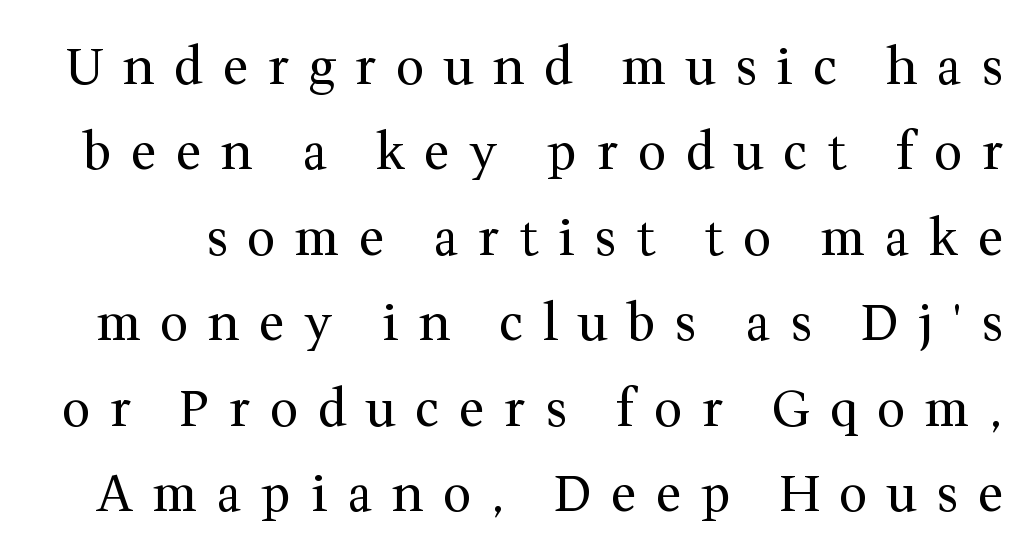
The image shows 50 px regular-weight serif type, upright; set line spacing 1.71x, unusually wide letter spacing (+0.39 em), not underlined; medium stroke contrast and a medium x-height.
